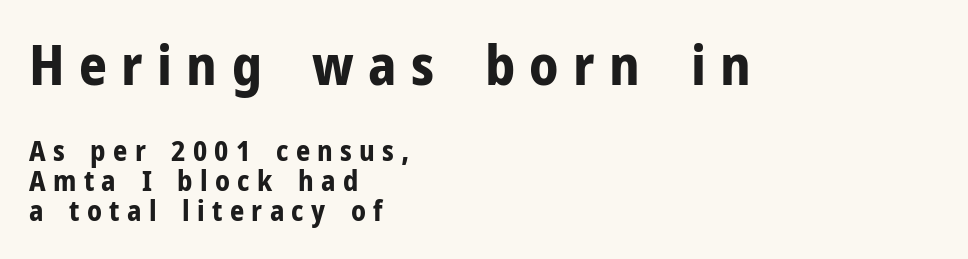
Strong, thick strokes mark this as bold type. Typeset ragged right — the left edge is the straight one. Horizontal bands of white between lines are thin slivers. The face used here is rendered with a markedly widened letterfit. A typesetter would call this proportional, since set widths differ per character.
